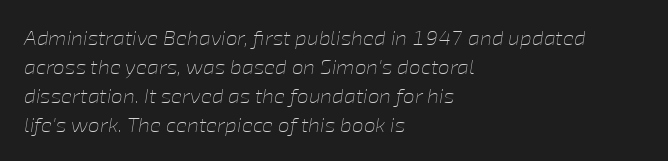
{"italic": "yes", "lean": "right", "slant_degrees": 8, "bold": "no", "underline": "no", "align": "left", "line_spacing": "normal", "line_spacing_ratio": 1.38, "letter_spacing": "normal", "letter_spacing_em": 0.0, "glyph_px": 21}
